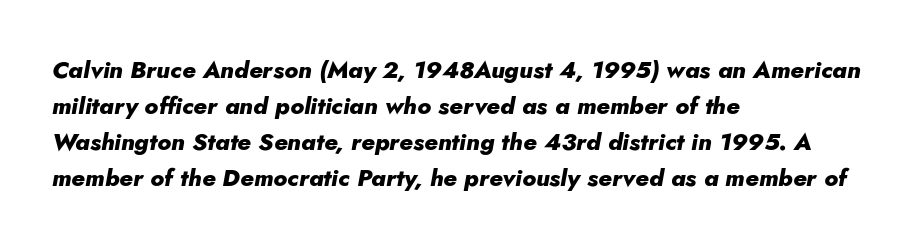
Q: Is the text bold? A: Yes.
Q: Is the text italic (slanted)? A: Yes, it leans right by about 5 degrees.
Q: Is the text underlined? A: No.
Q: How is the paragraph aligned? A: Left-aligned.
Q: Is the spacing between letters normal or unusually wide? A: Normal.
Q: Is the spacing between lines tight, normal or loose? A: Normal.
